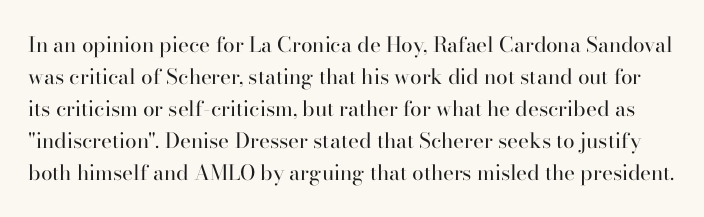
This is the regular roman posture of the typeface. Quick note: interline space is typical. Rule under the text: the space is simply empty. Tracking here is standard; glyphs follow each other at the usual distance. The strokes are not fattened; the text isn't bold.
